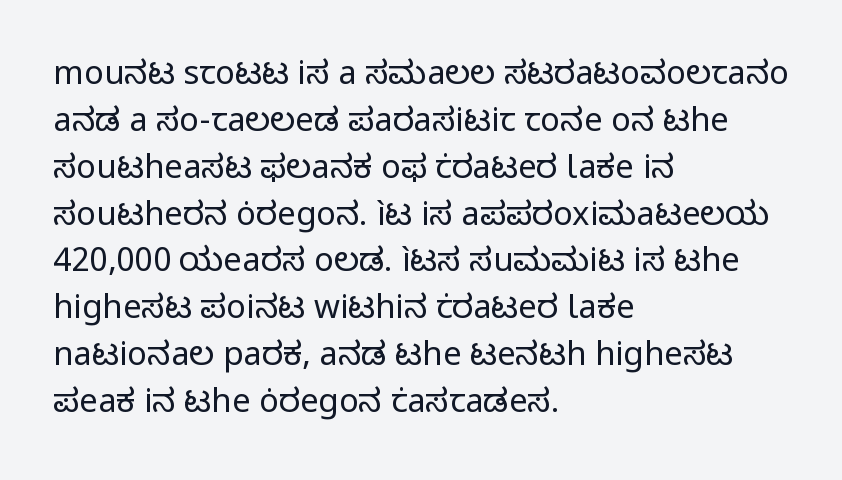
{"serif": "no", "italic": "no", "bold": "no", "weight": "regular", "width": "normal", "stroke_contrast": "low", "x_height": "medium", "monospaced": "no", "underline": "no", "align": "left", "line_spacing": "normal", "line_spacing_ratio": 1.42, "letter_spacing": "normal", "letter_spacing_em": 0.0, "glyph_px": 33}
